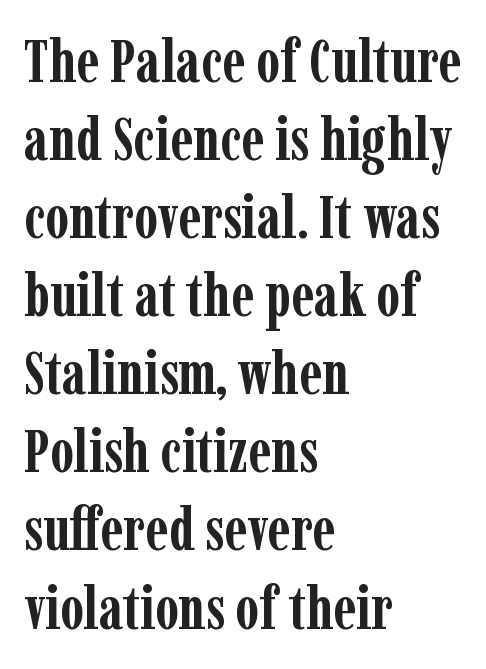
A typesetter would call this leading conventional body-copy spacing. A full-strength bold gives these letters their thick strokes. Check the space under the baseline: it is left empty. Small tapered or slab feet sit at the stroke ends, so this counts as serif. These lines were composed using upright roman letters.
